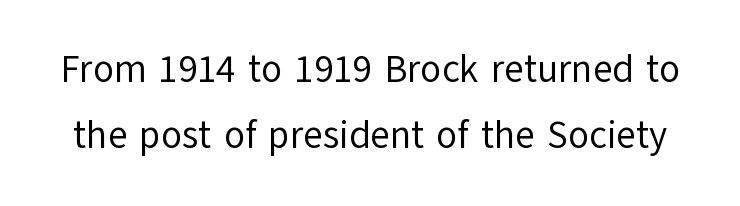
Q: Is the text bold? A: No.
Q: Is the text italic (slanted)? A: No, it is upright.
Q: Is the typeface a serif or a sans-serif typeface? A: Sans-serif.
Q: Is the text underlined? A: No.
Q: Is the spacing between letters normal or unusually wide? A: Normal.
Q: Width (condensed, normal, or wide)? A: Normal.
Q: Stroke contrast? A: Low.
Q: x-height? A: Medium.
Q: Monospaced? A: No.
